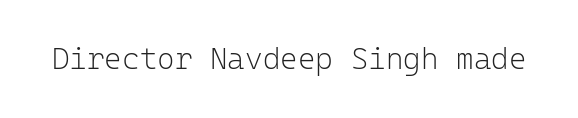
The image shows 30 px light sans-serif type, upright, monospaced; set normal letter spacing, not underlined; low stroke contrast and a medium x-height.
